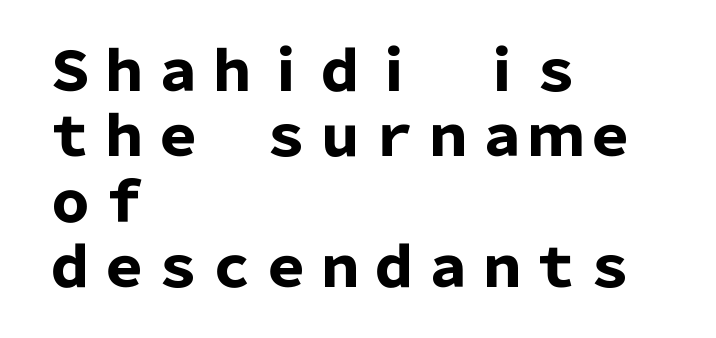
Q: Is the text bold? A: Yes.
Q: Is the text italic (slanted)? A: No, it is upright.
Q: Is the typeface a serif or a sans-serif typeface? A: Sans-serif.
Q: Is the text underlined? A: No.
Q: How is the paragraph aligned? A: Left-aligned.
Q: Is the spacing between letters normal or unusually wide? A: Normal.
Q: Width (condensed, normal, or wide)? A: Normal.
Q: Stroke contrast? A: Low.
Q: x-height? A: Medium.
Q: Monospaced? A: No.
